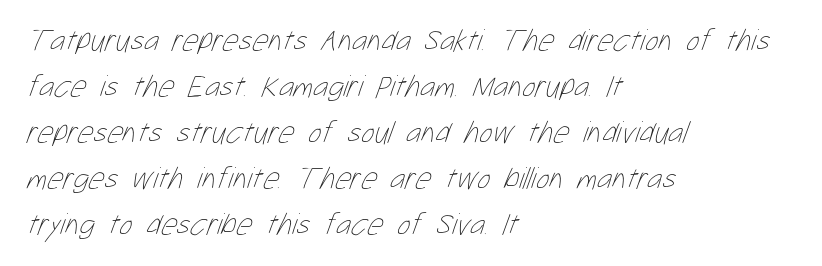
The image shows 31 px thin, condensed type; set left-aligned, normal line spacing (1.48x), normal letter spacing, not underlined; low stroke contrast and a medium x-height.
